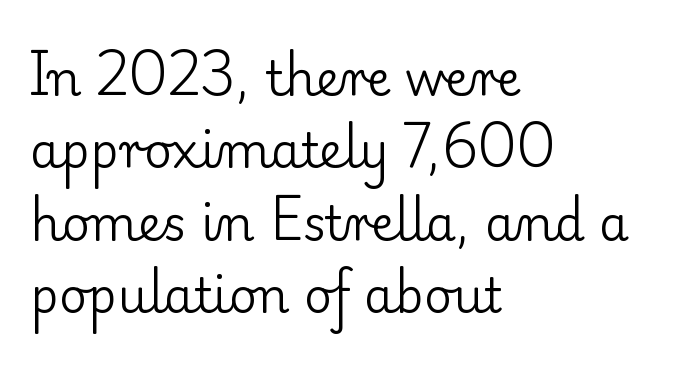
A typesetter would call this zero additional tracking. The designer left line spacing at the default. Beneath every word, the page is bare. The typeface has the unassuming heft of standard copy or less. Type style note: has serifs.
